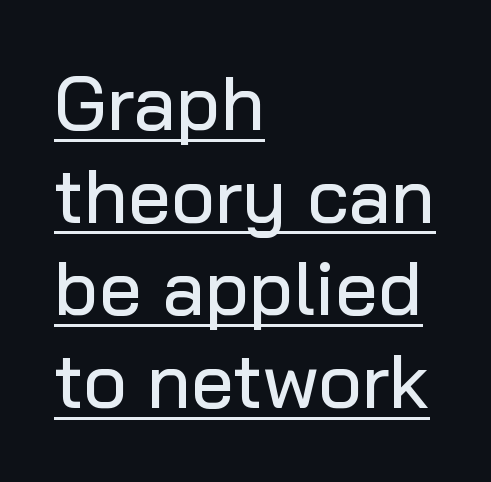
{"serif": "no", "italic": "no", "width": "normal", "stroke_contrast": "low", "x_height": "medium", "monospaced": "no", "underline": "yes", "align": "left", "line_spacing_ratio": 1.22, "letter_spacing": "normal", "letter_spacing_em": 0.0, "glyph_px": 76}
